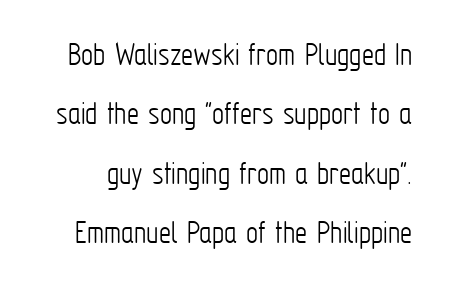
{"serif": "no", "italic": "no", "bold": "no", "weight": "light", "width": "condensed", "stroke_contrast": "low", "x_height": "medium", "monospaced": "no", "underline": "no", "line_spacing_ratio": 1.75, "letter_spacing": "normal", "letter_spacing_em": 0.0, "glyph_px": 34}
